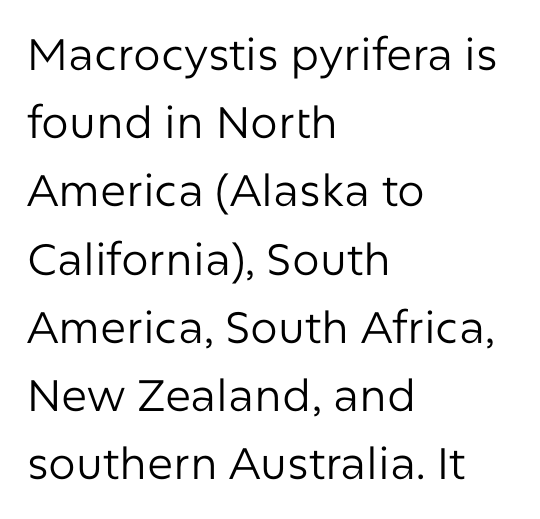
{"serif": "no", "italic": "no", "bold": "no", "weight": "regular", "width": "normal", "stroke_contrast": "low", "x_height": "medium", "monospaced": "no", "underline": "no", "align": "left", "line_spacing": "normal", "line_spacing_ratio": 1.55, "letter_spacing": "normal", "letter_spacing_em": 0.0, "glyph_px": 44}
